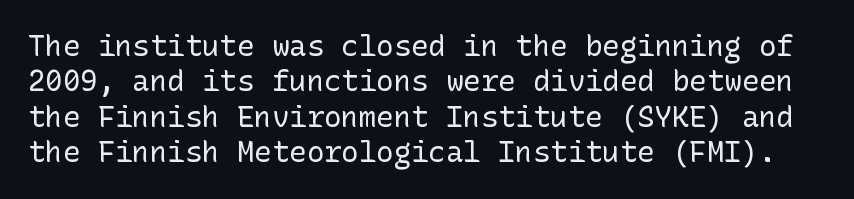
The image shows 29 px regular-weight sans-serif type, upright; set line spacing 1.22x, normal letter spacing, not underlined; low stroke contrast and a medium x-height.
